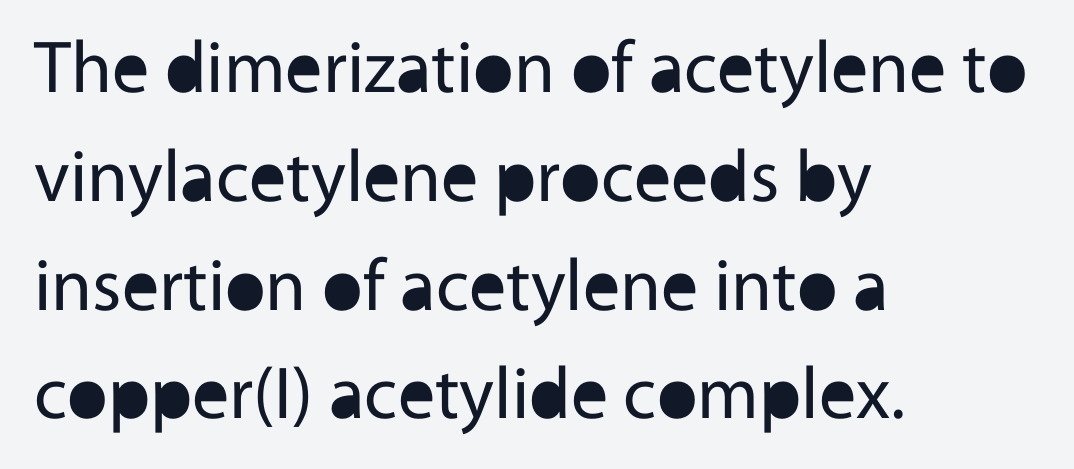
Q: Is the text bold? A: No.
Q: Is the text italic (slanted)? A: No, it is upright.
Q: Is the typeface a serif or a sans-serif typeface? A: Sans-serif.
Q: Is the text underlined? A: No.
Q: How is the paragraph aligned? A: Left-aligned.
Q: Is the spacing between letters normal or unusually wide? A: Normal.
Q: Is the spacing between lines tight, normal or loose? A: Normal.
Q: Width (condensed, normal, or wide)? A: Normal.
Q: x-height? A: Medium.
Q: Monospaced? A: No.
